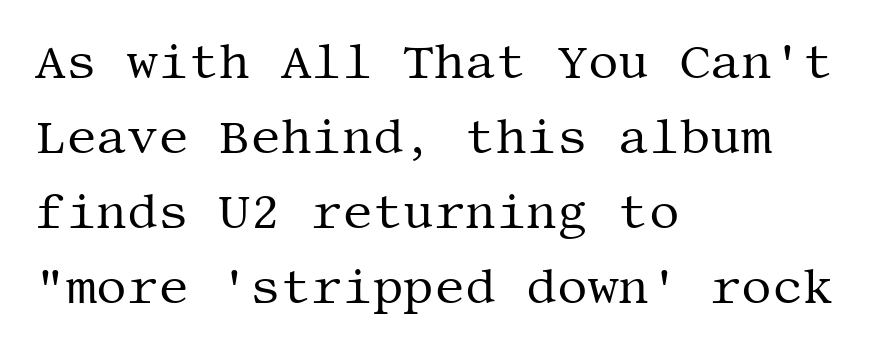
The image shows 48 px regular-weight serif type, upright; set left-aligned, normal line spacing (1.56x), normal letter spacing, not underlined; medium stroke contrast and a large x-height.
